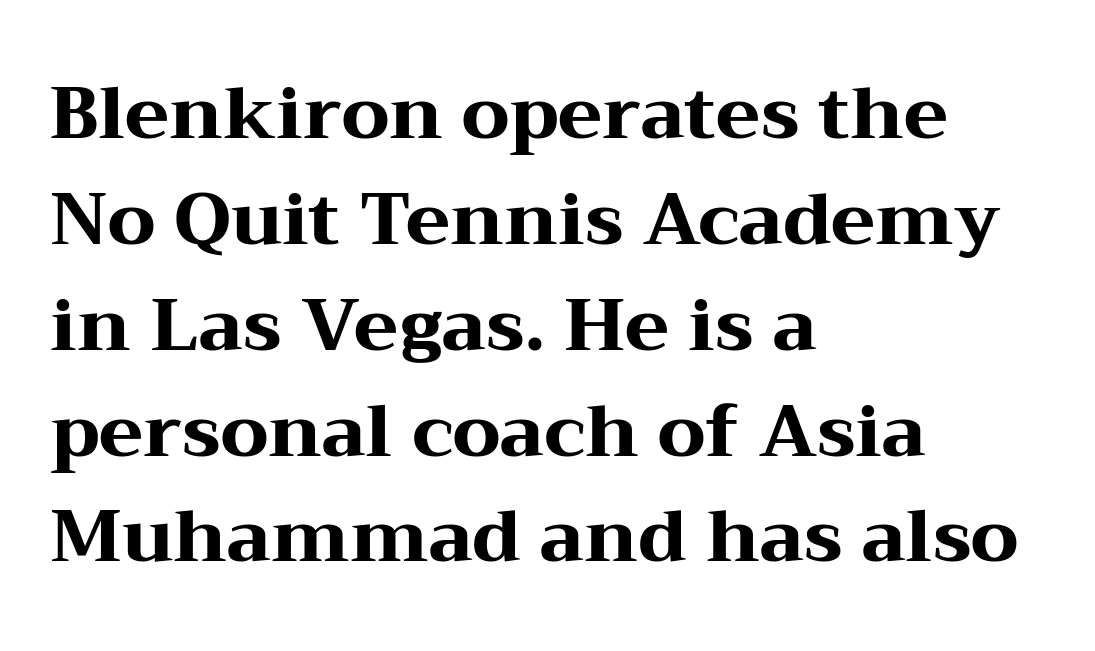
The image shows 73 px heavy, wide serif type, upright; set left-aligned, normal line spacing (1.45x), normal letter spacing, not underlined; medium stroke contrast and a medium x-height.
